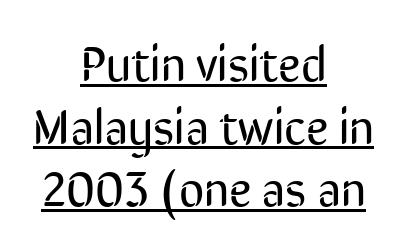
Q: Is the text bold? A: No.
Q: Is the text italic (slanted)? A: No, it is upright.
Q: Is the typeface a serif or a sans-serif typeface? A: Sans-serif.
Q: Is the text underlined? A: Yes.
Q: How is the paragraph aligned? A: Centered.
Q: Is the spacing between letters normal or unusually wide? A: Normal.
Q: Is the spacing between lines tight, normal or loose? A: Normal.
Q: Width (condensed, normal, or wide)? A: Condensed.
Q: Stroke contrast? A: Low.
Q: x-height? A: Medium.
Q: Monospaced? A: No.
